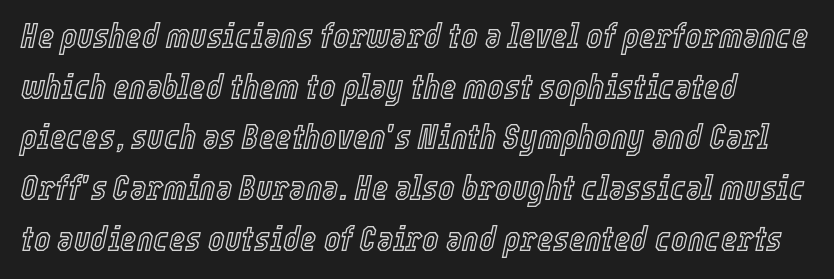
The image shows 35 px condensed type, italic (leaning right); set normal line spacing (1.45x), normal letter spacing, not underlined; a medium x-height.
